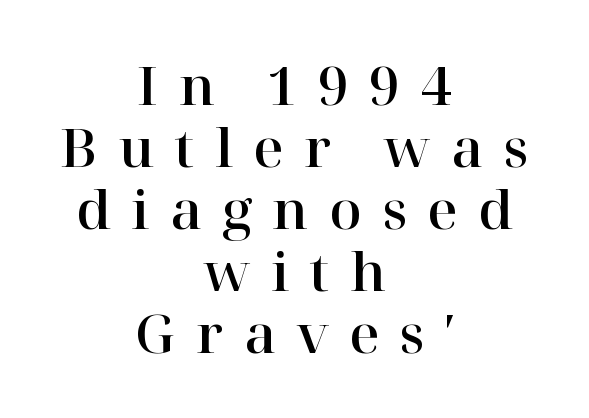
Q: Is the text italic (slanted)? A: No, it is upright.
Q: Is the typeface a serif or a sans-serif typeface? A: Serif.
Q: Is the text underlined? A: No.
Q: How is the paragraph aligned? A: Centered.
Q: Is the spacing between letters normal or unusually wide? A: Unusually wide.
Q: Width (condensed, normal, or wide)? A: Normal.
Q: Stroke contrast? A: High.
Q: x-height? A: Medium.
Q: Monospaced? A: No.
